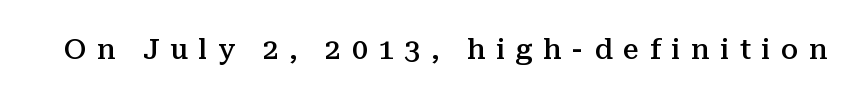
The image shows 28 px semibold serif type, upright; set unusually wide letter spacing (+0.38 em), not underlined; medium stroke contrast and a medium x-height.
